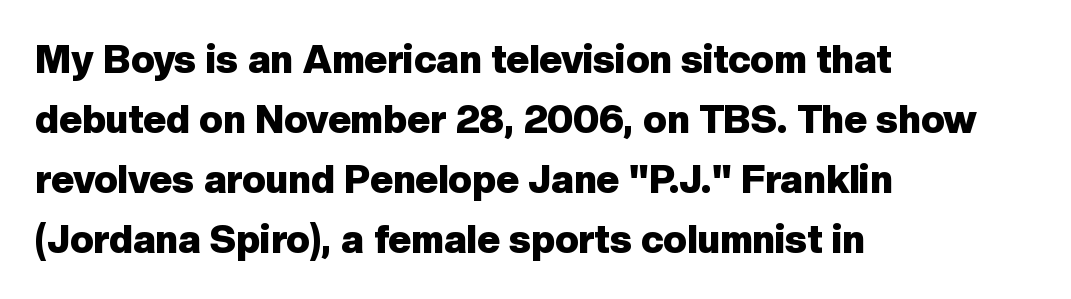
Q: Is the text bold? A: Yes.
Q: Is the text italic (slanted)? A: No, it is upright.
Q: Is the typeface a serif or a sans-serif typeface? A: Sans-serif.
Q: Is the text underlined? A: No.
Q: How is the paragraph aligned? A: Left-aligned.
Q: Is the spacing between letters normal or unusually wide? A: Normal.
Q: Is the spacing between lines tight, normal or loose? A: Normal.
Q: Width (condensed, normal, or wide)? A: Normal.
Q: Stroke contrast? A: Low.
Q: x-height? A: Medium.
Q: Monospaced? A: No.
